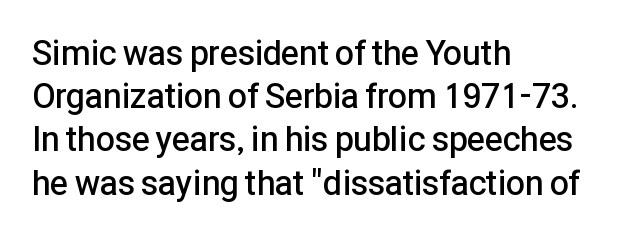
Q: Is the text bold? A: Semi-bold.
Q: Is the text italic (slanted)? A: No, it is upright.
Q: Is the typeface a serif or a sans-serif typeface? A: Sans-serif.
Q: Is the text underlined? A: No.
Q: How is the paragraph aligned? A: Left-aligned.
Q: Is the spacing between letters normal or unusually wide? A: Normal.
Q: Is the spacing between lines tight, normal or loose? A: Normal.
Q: Width (condensed, normal, or wide)? A: Normal.
Q: Stroke contrast? A: Low.
Q: x-height? A: Medium.
Q: Monospaced? A: No.
